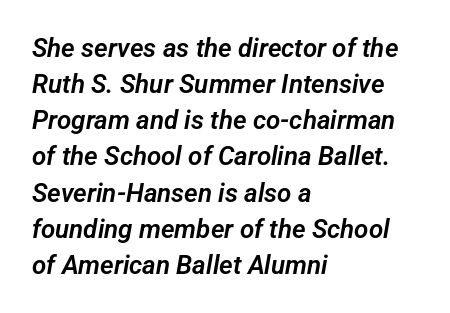
{"underline": "no", "align": "left", "line_spacing": "normal", "line_spacing_ratio": 1.39, "letter_spacing": "normal", "letter_spacing_em": 0.0, "glyph_px": 26}
